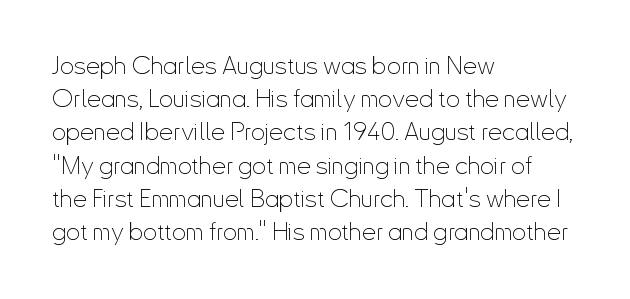
Q: Is the text bold? A: No.
Q: Is the text italic (slanted)? A: No, it is upright.
Q: Is the text underlined? A: No.
Q: How is the paragraph aligned? A: Left-aligned.
Q: Is the spacing between letters normal or unusually wide? A: Normal.
Q: Is the spacing between lines tight, normal or loose? A: Normal.
